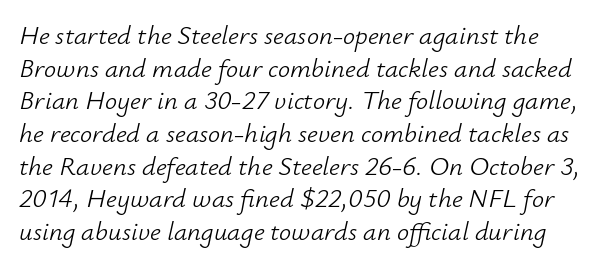
Q: Is the text bold? A: No.
Q: Is the text italic (slanted)? A: Yes, it leans right by about 12 degrees.
Q: Is the text underlined? A: No.
Q: Is the spacing between letters normal or unusually wide? A: Normal.
